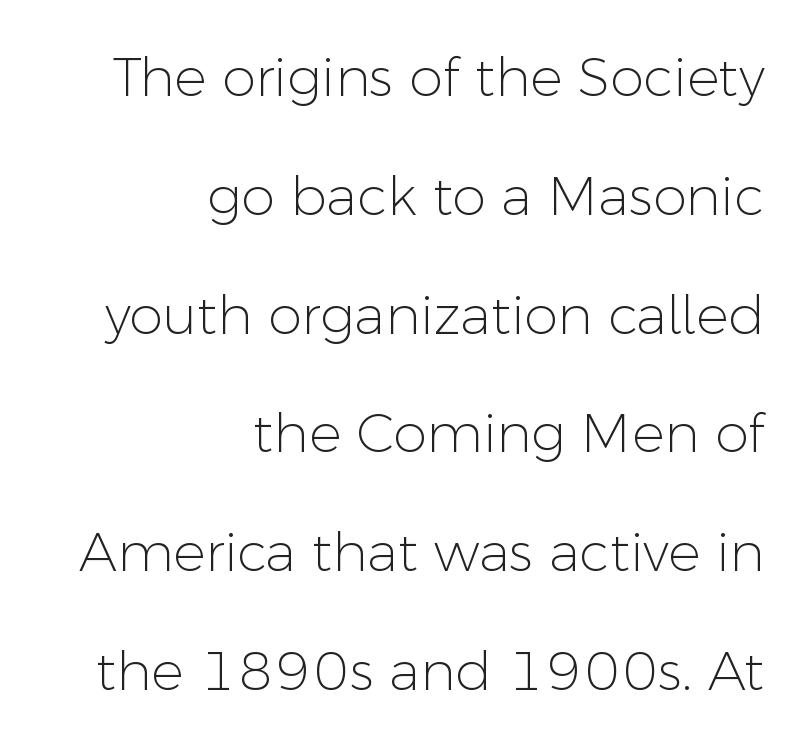
Only glyphs here, with clear space below each row. The letters look calm and open, with moderate or lighter stems. Honestly, the letter spacing is just normal — you wouldn't notice it. The face used here is proportionally spaced, like ordinary book or web type. Check where the strokes stop: nothing finishes them off — pure sans. When letters stand straight like this, we call the style roman or upright.
